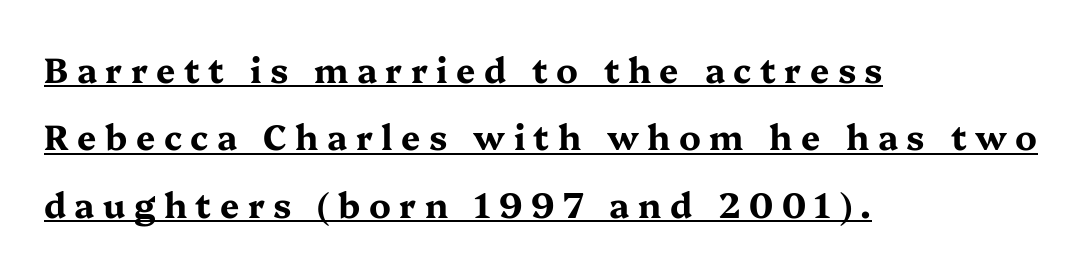
The rendering uses natural spacing where letterforms have individual widths. Inter-character spacing is expanded well beyond the font's built-in metrics. Check the space under the baseline: a stroke is drawn there. Letterform terminals end in serifs throughout the passage. Weight: bold.
